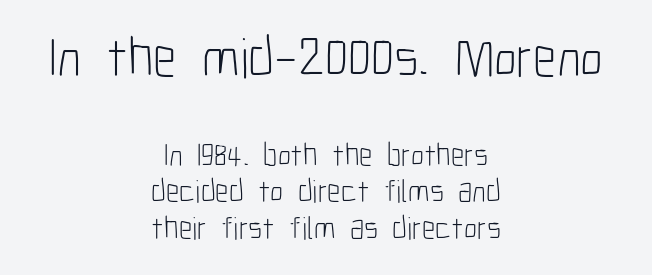
The image shows 56 px light, condensed sans-serif type, upright; set centered, tight line spacing (1.14x), normal letter spacing, not underlined; the first (top) block is 1.75x larger; low stroke contrast and a medium x-height.
